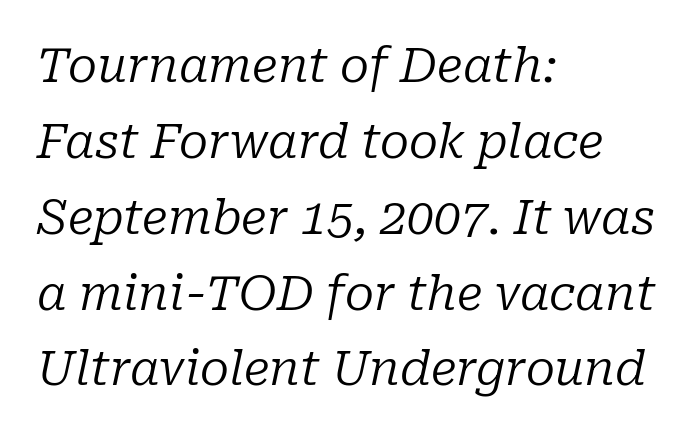
The image shows 48 px regular-weight serif type, italic (leaning right); set left-aligned, normal line spacing (1.58x), normal letter spacing, not underlined; low stroke contrast and a medium x-height.
